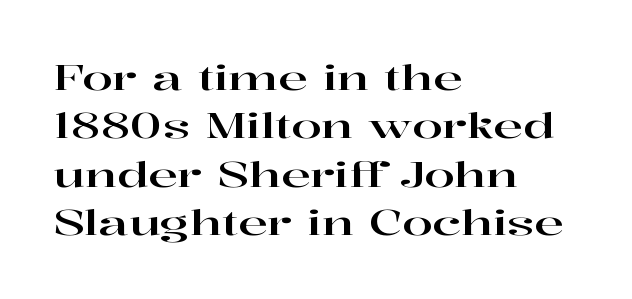
The image shows 35 px wide serif type, upright; set left-aligned, normal line spacing (1.38x), normal letter spacing, not underlined; high stroke contrast and a medium x-height.
